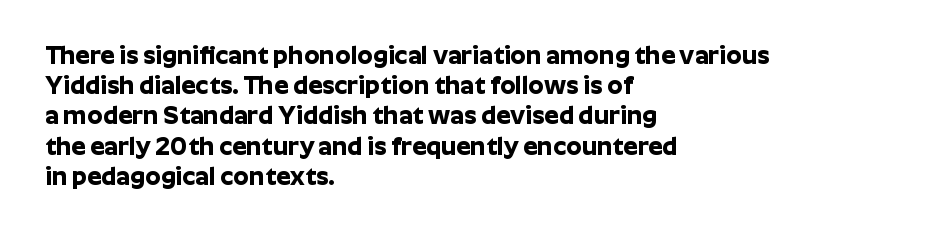
{"italic": "no", "bold": "yes", "underline": "no", "align": "left", "line_spacing_ratio": 1.21, "letter_spacing": "normal", "letter_spacing_em": 0.0, "glyph_px": 25}
